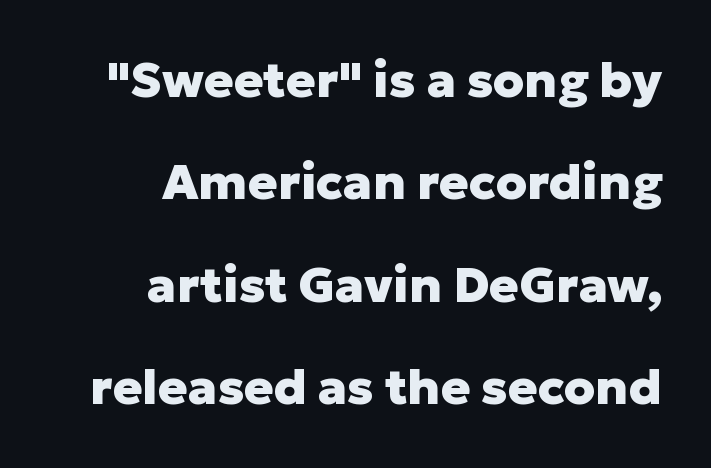
The image shows 49 px heavy sans-serif type, upright; set right-aligned, loose line spacing (2.09x), normal letter spacing, not underlined; low stroke contrast and a medium x-height.
